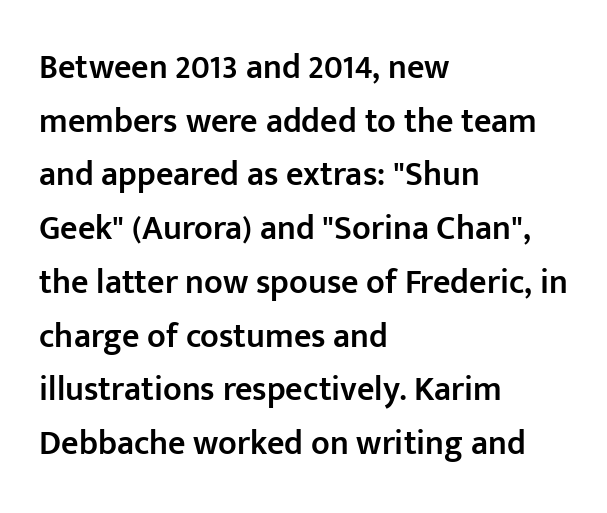
{"serif": "no", "italic": "no", "bold": "semi", "weight": "semibold", "width": "normal", "stroke_contrast": "low", "x_height": "medium", "monospaced": "no", "underline": "no", "align": "left", "line_spacing": "normal", "line_spacing_ratio": 1.58, "letter_spacing": "normal", "letter_spacing_em": 0.0, "glyph_px": 34}
